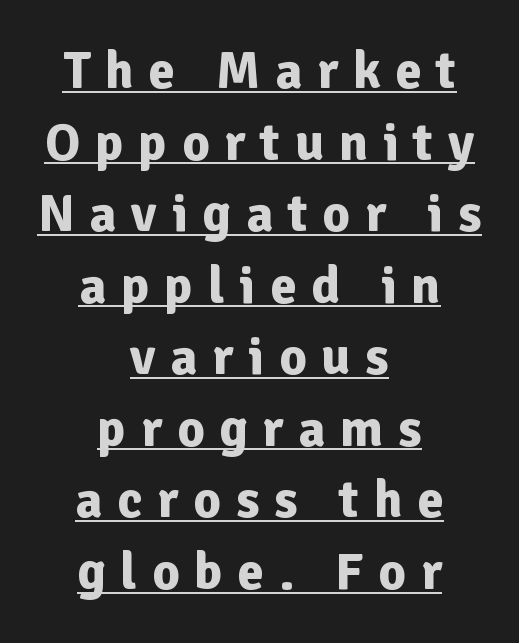
The image shows 53 px bold sans-serif type, upright; set centered, normal line spacing (1.35x), unusually wide letter spacing (+0.28 em), underlined; low stroke contrast and a medium x-height.
